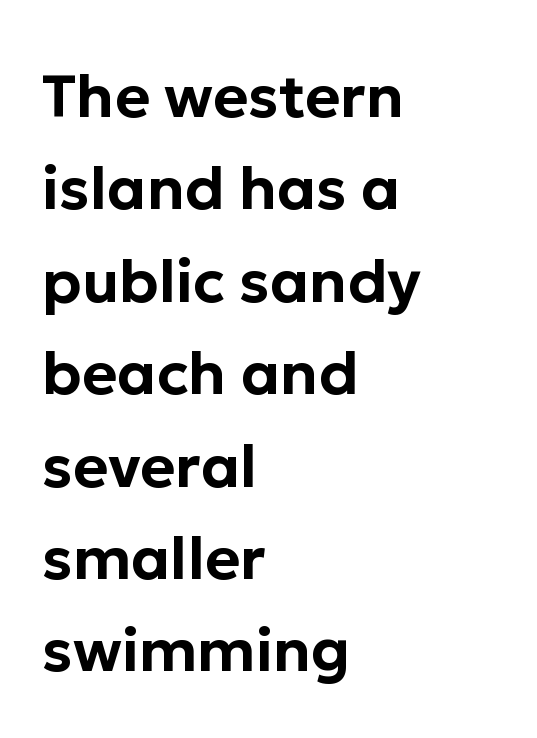
{"serif": "no", "italic": "no", "width": "normal", "stroke_contrast": "low", "x_height": "medium", "monospaced": "no", "underline": "no", "align": "left", "line_spacing": "normal", "line_spacing_ratio": 1.54, "letter_spacing": "normal", "letter_spacing_em": 0.0, "glyph_px": 60}
